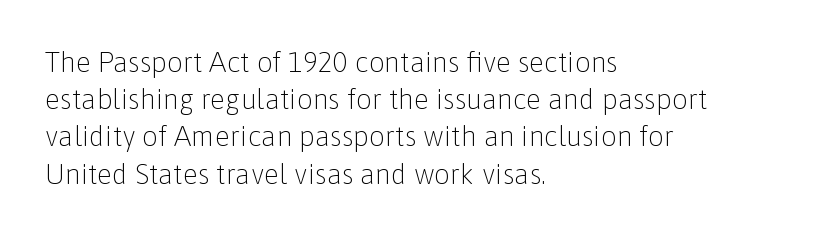
{"serif": "no", "italic": "no", "bold": "no", "weight": "light", "width": "normal", "stroke_contrast": "low", "x_height": "medium", "monospaced": "no", "underline": "no", "align": "left", "line_spacing": "normal", "line_spacing_ratio": 1.33, "letter_spacing": "normal", "letter_spacing_em": 0.0, "glyph_px": 28}
